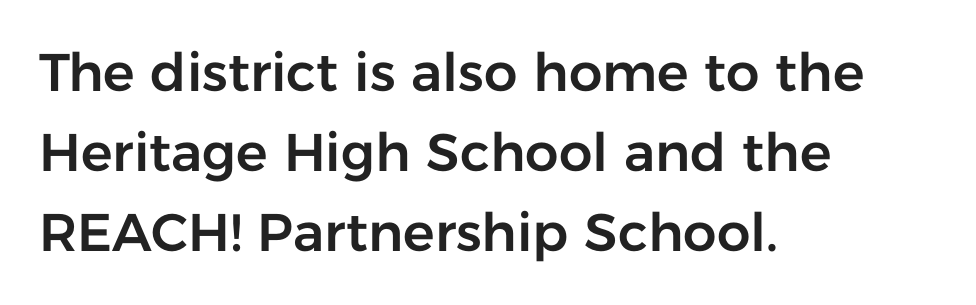
These lines sit exactly where default settings would place them. Ordinary non-slanted type is in use. Typeset ragged right — the left edge is the straight one. Examine the stroke ends and you'll find no serifs. Tracking value appears to be zero — textbook default spacing.
